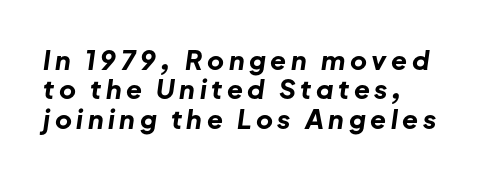
Its strokes are broad and dark, the hallmark of bold type. The strip under each line holds only bare page. Which margin do the lines hug? The left one — the right edge is uneven. The axis of the letterforms is tilted away from vertical.
